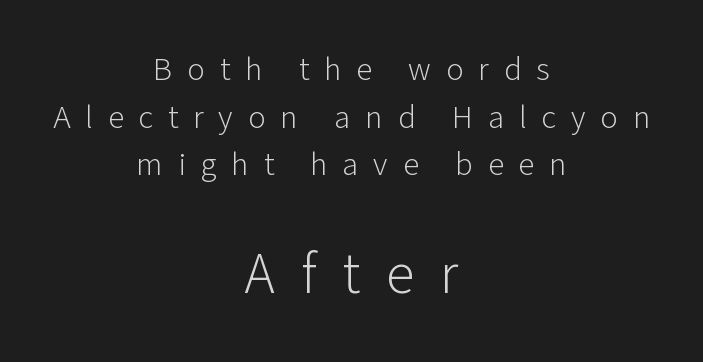
The passage shown has open, widely tracked lettering throughout. The characters are drawn with everyday or finer stroke widths. A clean baseline with only descenders dipping below it. You can tell it's not italic because the verticals are truly vertical. Each letter keeps its own natural width here, so spacing adapts to shape.
